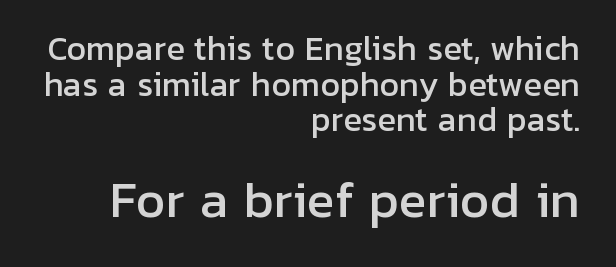
{"serif": "no", "italic": "no", "width": "normal", "stroke_contrast": "low", "x_height": "medium", "monospaced": "no", "underline": "no", "align": "right", "line_spacing": "tight", "line_spacing_ratio": 1.15, "letter_spacing": "normal", "letter_spacing_em": 0.0, "larger_block": "second", "size_ratio": 1.52, "glyph_px": 47}
